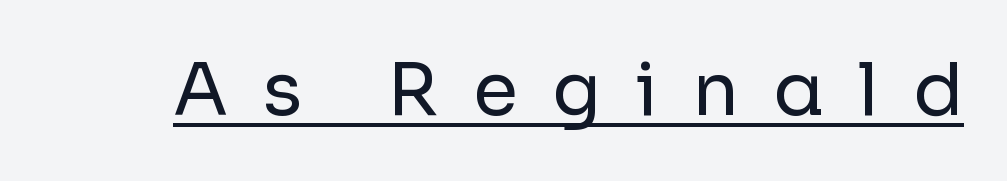
The image shows 73 px regular-weight sans-serif type, upright; set unusually wide letter spacing (+0.47 em), underlined; low stroke contrast and a medium x-height.
